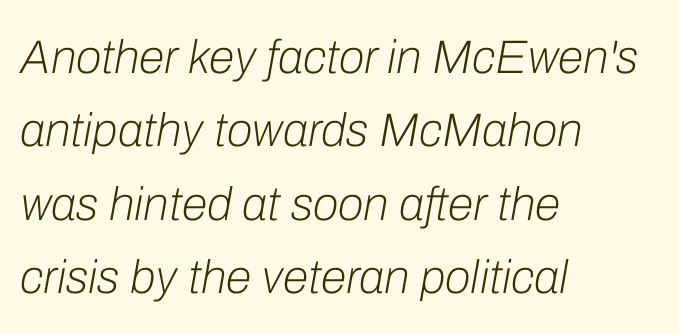
{"italic": "yes", "lean": "right", "slant_degrees": 10, "bold": "no", "weight": "light", "width": "normal", "stroke_contrast": "low", "x_height": "medium", "monospaced": "no", "underline": "no", "align": "left", "line_spacing": "normal", "line_spacing_ratio": 1.56, "letter_spacing": "normal", "letter_spacing_em": 0.0, "glyph_px": 47}
